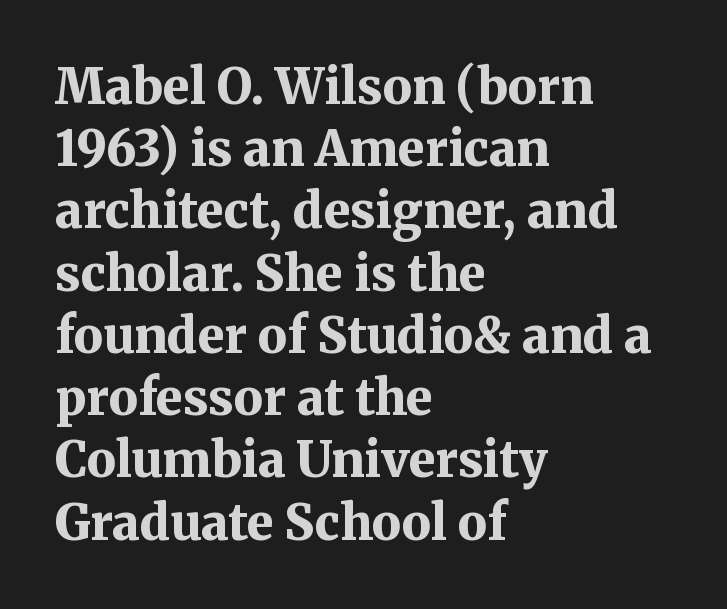
Q: Is the text bold? A: Yes.
Q: Is the text italic (slanted)? A: No, it is upright.
Q: Is the typeface a serif or a sans-serif typeface? A: Serif.
Q: Is the text underlined? A: No.
Q: How is the paragraph aligned? A: Left-aligned.
Q: Is the spacing between letters normal or unusually wide? A: Normal.
Q: Is the spacing between lines tight, normal or loose? A: Normal.
Q: Width (condensed, normal, or wide)? A: Normal.
Q: Stroke contrast? A: Medium.
Q: x-height? A: Medium.
Q: Monospaced? A: No.
